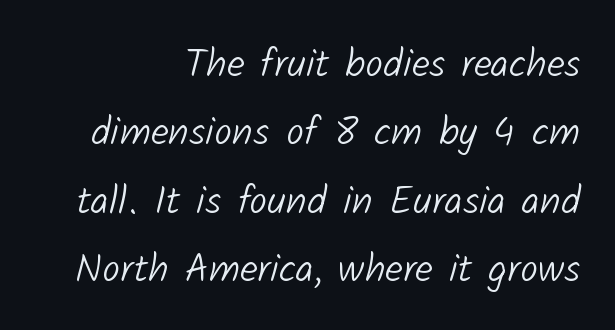
This sample uses a sans-serif face. Spacing verdict: proportional, widths tailored to each character. How are the letters spaced? Ordinarily, with no added tracking. The rendering anchors every line to the right-hand side. Stems here are at most as thick as an everyday book face. The space beneath each line is pristine and unruled.
